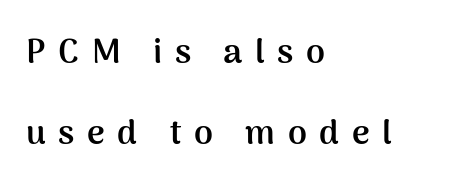
The image shows 34 px semibold sans-serif type, upright; set left-aligned, loose line spacing (2.39x), unusually wide letter spacing (+0.37 em), not underlined; medium stroke contrast and a medium x-height.
